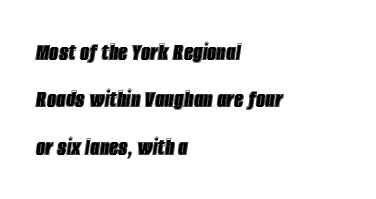
{"italic": "yes", "lean": "right", "slant_degrees": 8, "underline": "no", "align": "left", "line_spacing_ratio": 1.82, "letter_spacing": "normal", "letter_spacing_em": 0.0, "glyph_px": 26}
